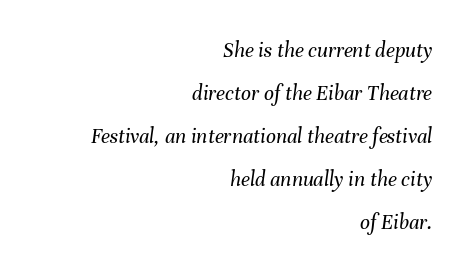
Q: Is the text bold? A: No.
Q: Is the text italic (slanted)? A: Yes, it leans right by about 8 degrees.
Q: Is the text underlined? A: No.
Q: How is the paragraph aligned? A: Right-aligned.
Q: Is the spacing between letters normal or unusually wide? A: Normal.
Q: Is the spacing between lines tight, normal or loose? A: Loose.
